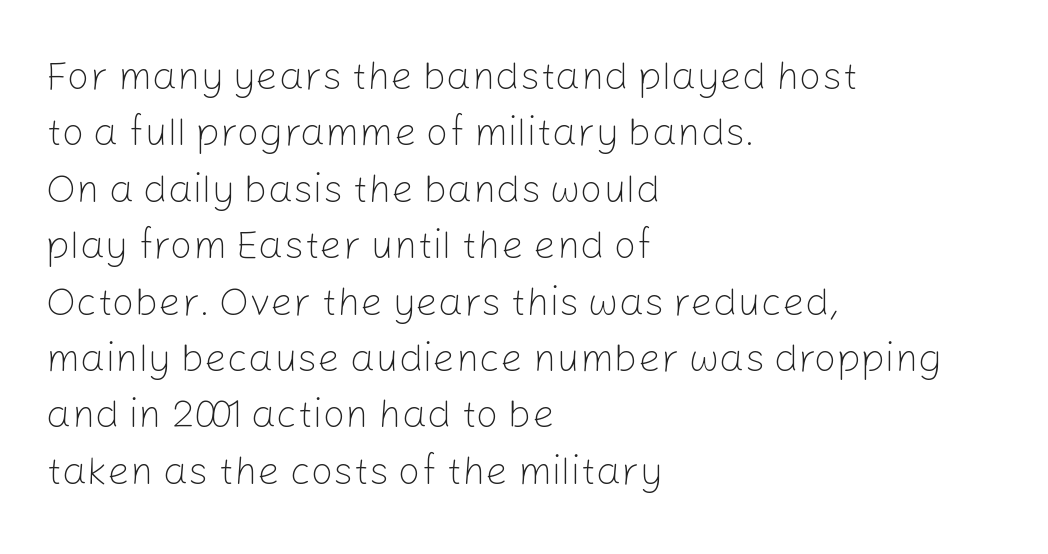
{"serif": "no", "italic": "no", "bold": "no", "weight": "light", "width": "normal", "stroke_contrast": "low", "x_height": "medium", "monospaced": "no", "underline": "no", "align": "left", "line_spacing": "normal", "line_spacing_ratio": 1.41, "letter_spacing": "normal", "letter_spacing_em": 0.0, "glyph_px": 40}
